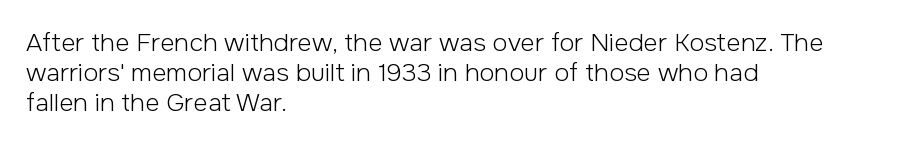
{"italic": "no", "bold": "no", "underline": "no", "align": "left", "line_spacing_ratio": 1.21, "letter_spacing": "normal", "letter_spacing_em": 0.0, "glyph_px": 25}
